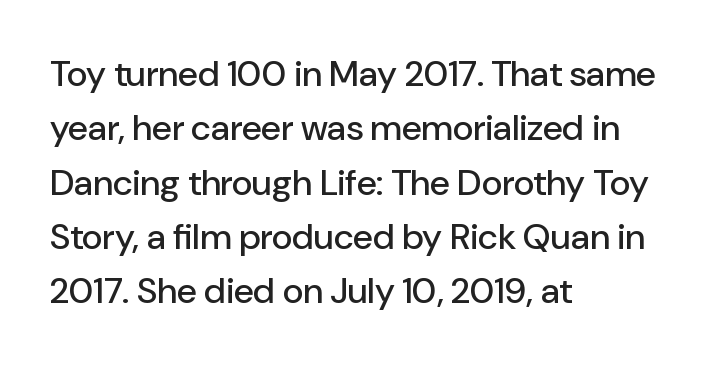
Q: Is the text italic (slanted)? A: No, it is upright.
Q: Is the typeface a serif or a sans-serif typeface? A: Sans-serif.
Q: Is the text underlined? A: No.
Q: How is the paragraph aligned? A: Left-aligned.
Q: Is the spacing between letters normal or unusually wide? A: Normal.
Q: Is the spacing between lines tight, normal or loose? A: Normal.
Q: Width (condensed, normal, or wide)? A: Normal.
Q: Stroke contrast? A: Low.
Q: x-height? A: Medium.
Q: Monospaced? A: No.
